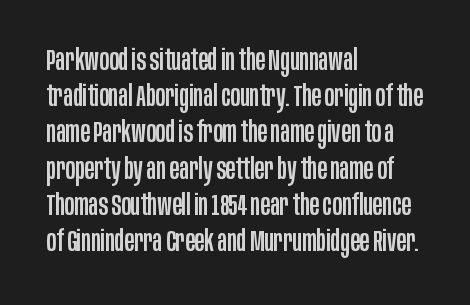
{"serif": "no", "italic": "no", "width": "condensed", "stroke_contrast": "low", "x_height": "large", "monospaced": "no", "underline": "no", "align": "left", "line_spacing": "normal", "line_spacing_ratio": 1.25, "letter_spacing": "normal", "letter_spacing_em": 0.0, "glyph_px": 29}
